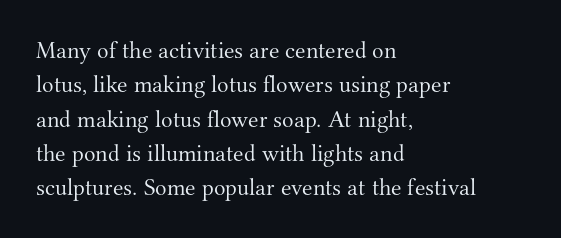
The image shows 24 px text type, upright; set left-aligned, normal line spacing (1.43x), normal letter spacing, not underlined.
